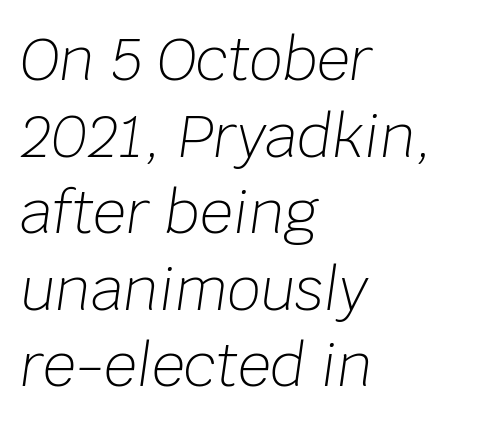
The image shows 58 px light type, italic (leaning right); set left-aligned, normal line spacing (1.32x), normal letter spacing, not underlined; low stroke contrast and a large x-height.
